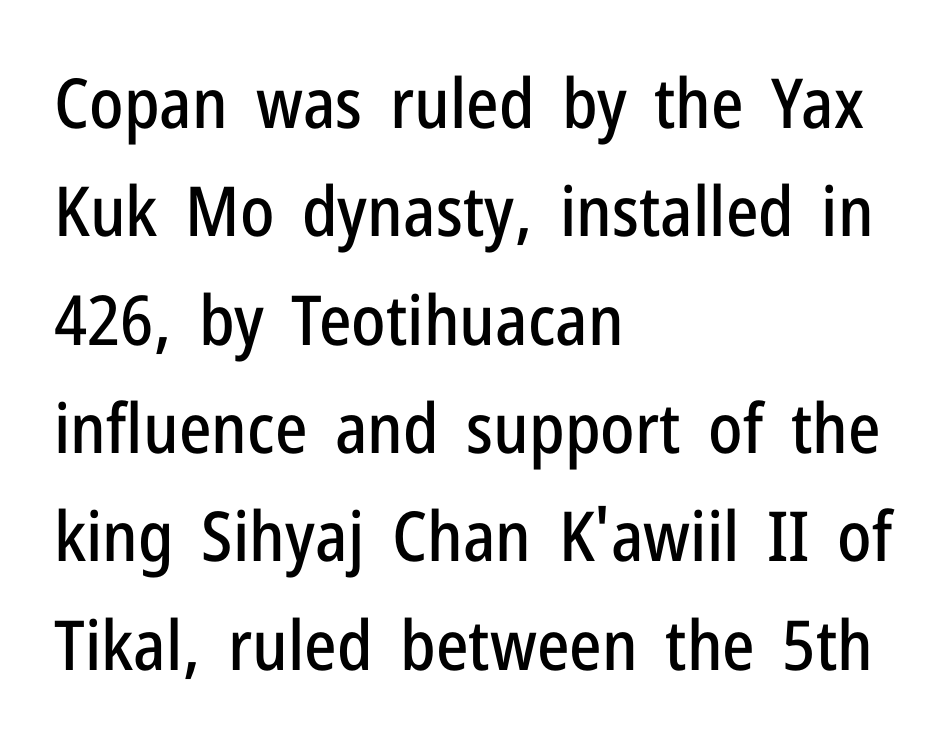
{"serif": "no", "italic": "no", "width": "condensed", "stroke_contrast": "low", "x_height": "medium", "monospaced": "no", "underline": "no", "align": "left", "line_spacing": "normal", "line_spacing_ratio": 1.57, "letter_spacing": "normal", "letter_spacing_em": 0.0, "glyph_px": 69}
